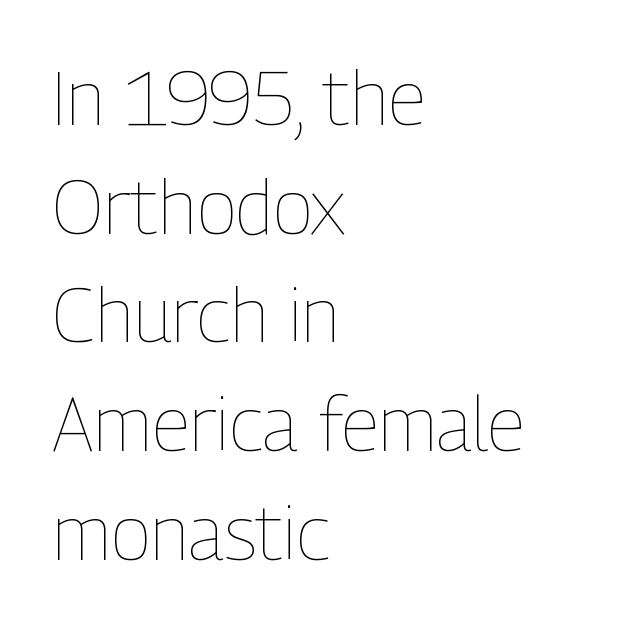
Q: Is the text bold? A: No.
Q: Is the text italic (slanted)? A: No, it is upright.
Q: Is the text underlined? A: No.
Q: How is the paragraph aligned? A: Left-aligned.
Q: Is the spacing between letters normal or unusually wide? A: Normal.
Q: Is the spacing between lines tight, normal or loose? A: Normal.
Q: Width (condensed, normal, or wide)? A: Condensed.
Q: Stroke contrast? A: Low.
Q: x-height? A: Medium.
Q: Monospaced? A: No.
